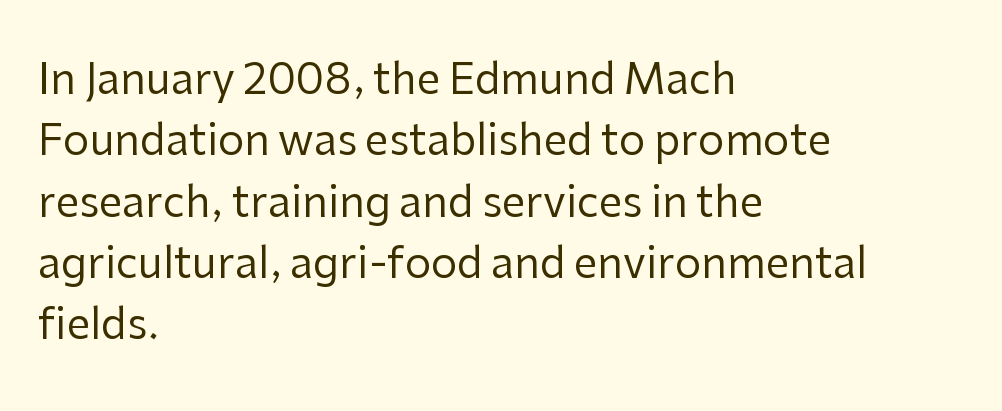
{"serif": "no", "italic": "no", "bold": "no", "weight": "regular", "width": "normal", "stroke_contrast": "low", "x_height": "medium", "monospaced": "no", "underline": "no", "align": "left", "line_spacing": "normal", "line_spacing_ratio": 1.46, "letter_spacing": "normal", "letter_spacing_em": 0.0, "glyph_px": 42}
